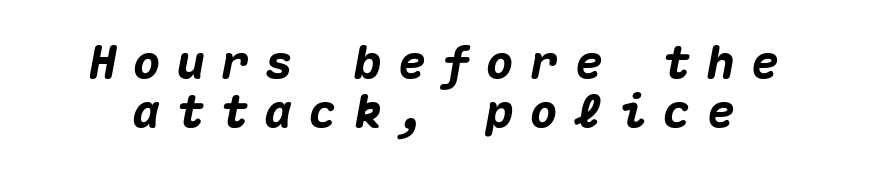
Q: Is the text bold? A: Yes.
Q: Is the text italic (slanted)? A: Yes, it leans right by about 10 degrees.
Q: Is the text underlined? A: No.
Q: Is the spacing between letters normal or unusually wide? A: Unusually wide.
Q: Is the spacing between lines tight, normal or loose? A: Tight.
Q: Width (condensed, normal, or wide)? A: Normal.
Q: Stroke contrast? A: Medium.
Q: x-height? A: Medium.
Q: Monospaced? A: Yes.
